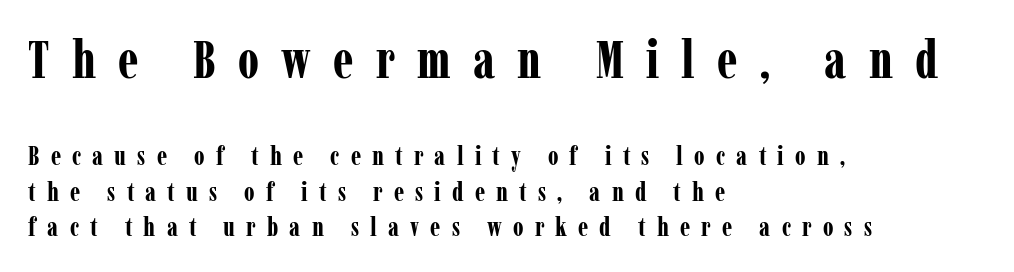
{"serif": "yes", "italic": "no", "bold": "yes", "weight": "bold", "width": "condensed", "stroke_contrast": "low", "x_height": "medium", "monospaced": "no", "underline": "no", "align": "left", "line_spacing": "normal", "line_spacing_ratio": 1.36, "letter_spacing": "wide", "letter_spacing_em": 0.43, "larger_block": "first", "size_ratio": 2.0, "glyph_px": 52}
